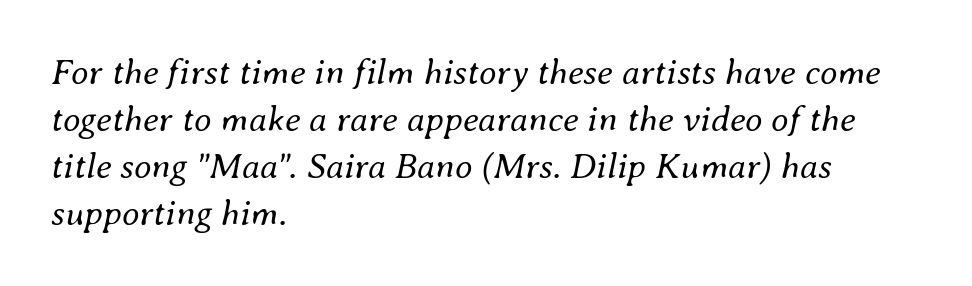
Q: Is the text bold? A: No.
Q: Is the text italic (slanted)? A: Yes, it leans right by about 8 degrees.
Q: Is the text underlined? A: No.
Q: How is the paragraph aligned? A: Left-aligned.
Q: Is the spacing between letters normal or unusually wide? A: Normal.
Q: Is the spacing between lines tight, normal or loose? A: Normal.
Q: Width (condensed, normal, or wide)? A: Normal.
Q: Stroke contrast? A: Medium.
Q: x-height? A: Small.
Q: Monospaced? A: No.
